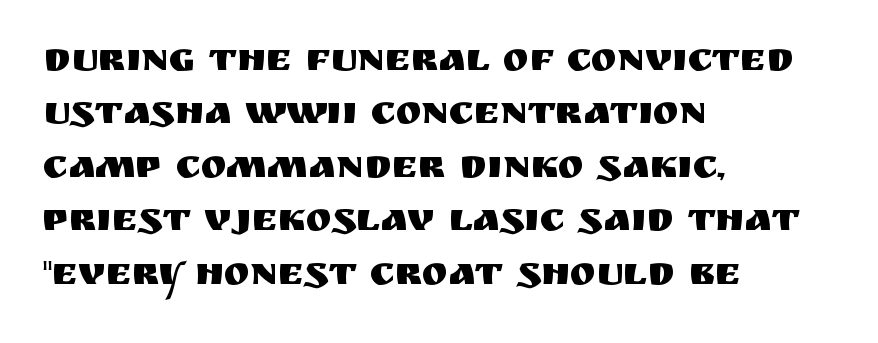
The rendering shows plain stroke endings on the letterforms — a sans-serif design. Do the letters lean? They stand straight. Looks like regular typesetting: each glyph gets only the width it needs. Line beginnings align vertically; line endings do not.
